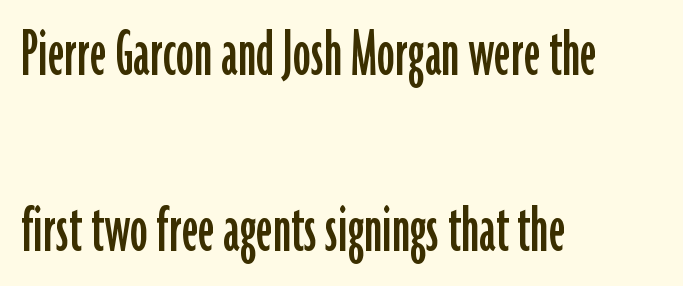
{"serif": "no", "italic": "no", "width": "condensed", "stroke_contrast": "low", "x_height": "medium", "monospaced": "no", "underline": "no", "align": "left", "line_spacing": "loose", "line_spacing_ratio": 2.48, "letter_spacing": "normal", "letter_spacing_em": 0.0, "glyph_px": 71}
